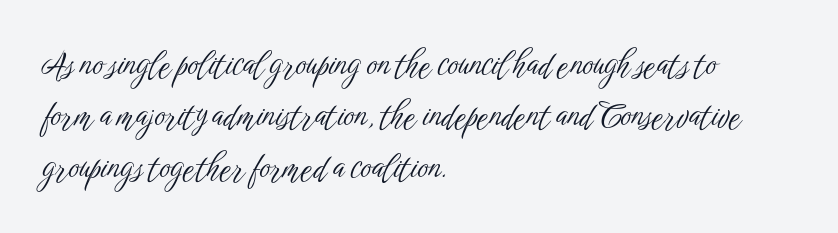
Q: Is the text bold? A: No.
Q: Is the text italic (slanted)? A: Yes.
Q: Is the typeface a serif or a sans-serif typeface? A: Sans-serif.
Q: Is the text underlined? A: No.
Q: How is the paragraph aligned? A: Left-aligned.
Q: Is the spacing between letters normal or unusually wide? A: Normal.
Q: Is the spacing between lines tight, normal or loose? A: Normal.
Q: Width (condensed, normal, or wide)? A: Condensed.
Q: Stroke contrast? A: Low.
Q: x-height? A: Medium.
Q: Monospaced? A: No.
